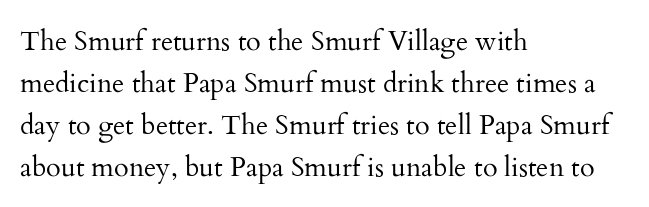
Q: Is the text bold? A: No.
Q: Is the text italic (slanted)? A: No, it is upright.
Q: Is the text underlined? A: No.
Q: How is the paragraph aligned? A: Left-aligned.
Q: Is the spacing between letters normal or unusually wide? A: Normal.
Q: Is the spacing between lines tight, normal or loose? A: Normal.
